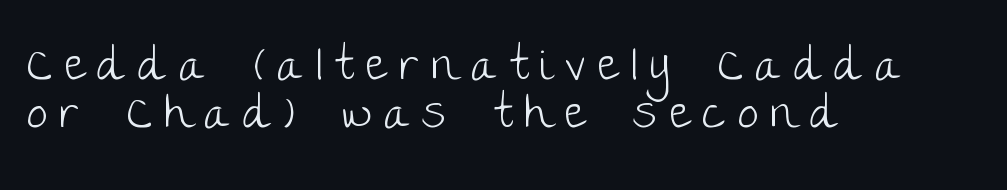
Q: Is the text bold? A: No.
Q: Is the text italic (slanted)? A: No, it is upright.
Q: Is the typeface a serif or a sans-serif typeface? A: Sans-serif.
Q: Is the text underlined? A: No.
Q: How is the paragraph aligned? A: Left-aligned.
Q: Is the spacing between letters normal or unusually wide? A: Unusually wide.
Q: Is the spacing between lines tight, normal or loose? A: Tight.
Q: Width (condensed, normal, or wide)? A: Normal.
Q: Stroke contrast? A: Low.
Q: x-height? A: Large.
Q: Monospaced? A: No.
